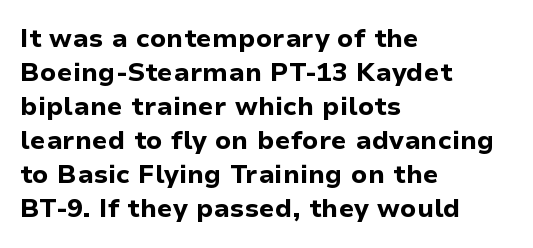
The image shows 26 px bold type, upright; set left-aligned, normal line spacing (1.31x), normal letter spacing, not underlined.
